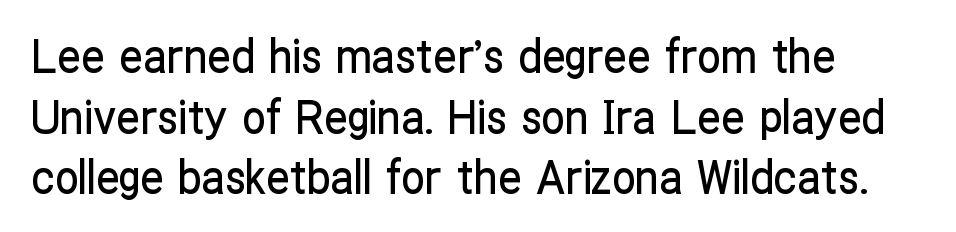
The image shows 47 px condensed sans-serif type, upright; set left-aligned, normal line spacing (1.29x), normal letter spacing, not underlined; low stroke contrast and a medium x-height.
